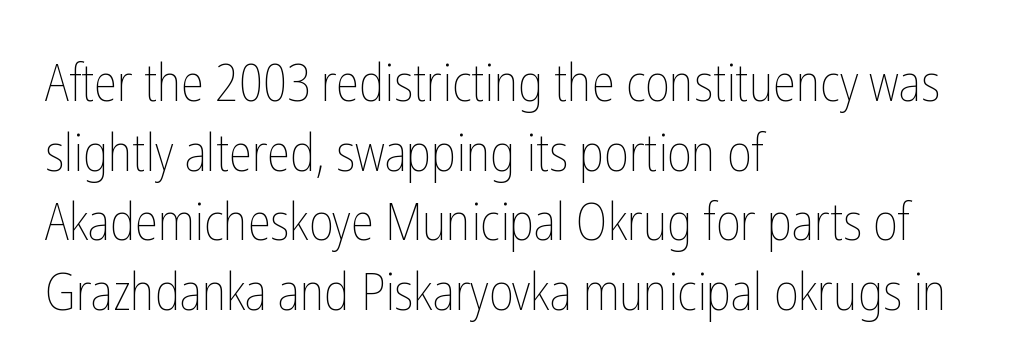
{"italic": "no", "bold": "no", "weight": "thin", "width": "condensed", "stroke_contrast": "low", "x_height": "medium", "monospaced": "no", "underline": "no", "align": "left", "line_spacing": "normal", "line_spacing_ratio": 1.34, "letter_spacing": "normal", "letter_spacing_em": 0.0, "glyph_px": 52}
